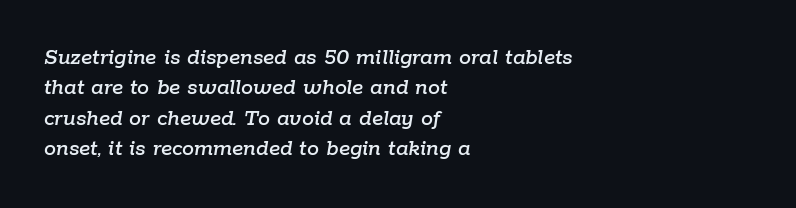
{"italic": "yes", "lean": "right", "slant_degrees": 9, "underline": "no", "align": "left", "line_spacing": "normal", "line_spacing_ratio": 1.27, "letter_spacing": "normal", "letter_spacing_em": 0.0, "glyph_px": 24}
